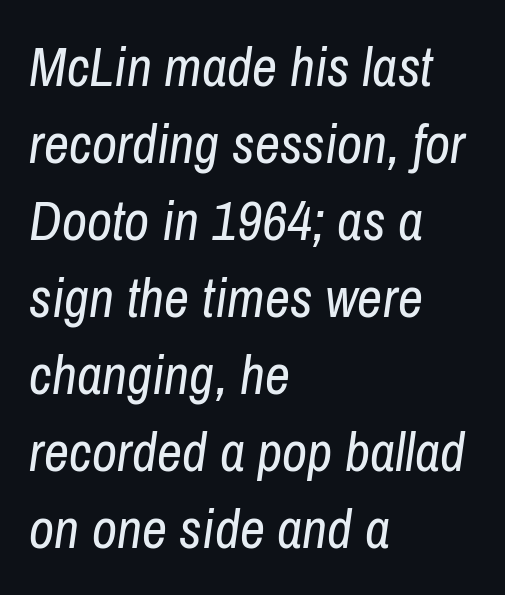
{"italic": "yes", "lean": "right", "slant_degrees": 8, "bold": "no", "weight": "regular", "width": "condensed", "stroke_contrast": "low", "x_height": "medium", "monospaced": "no", "underline": "no", "align": "left", "line_spacing": "normal", "line_spacing_ratio": 1.4, "letter_spacing": "normal", "letter_spacing_em": 0.0, "glyph_px": 55}
